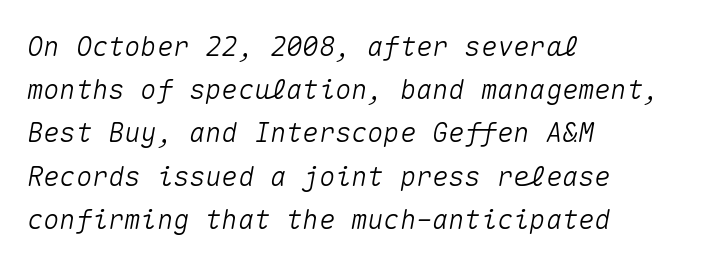
The image shows 27 px text type, italic (leaning right); set left-aligned, normal line spacing (1.6x), normal letter spacing, not underlined.
